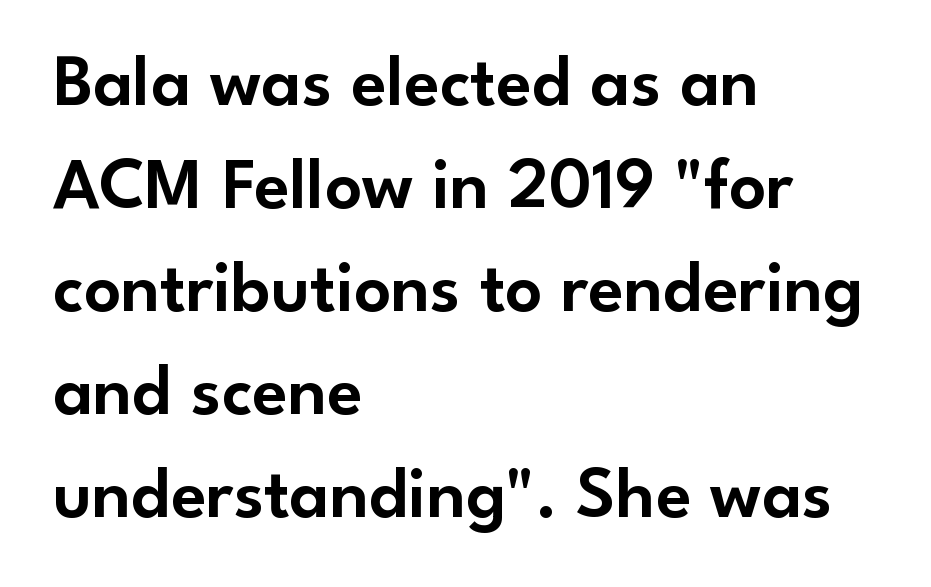
The image shows 73 px sans-serif type, upright; set left-aligned, normal line spacing (1.41x), normal letter spacing, not underlined; low stroke contrast and a small x-height.
